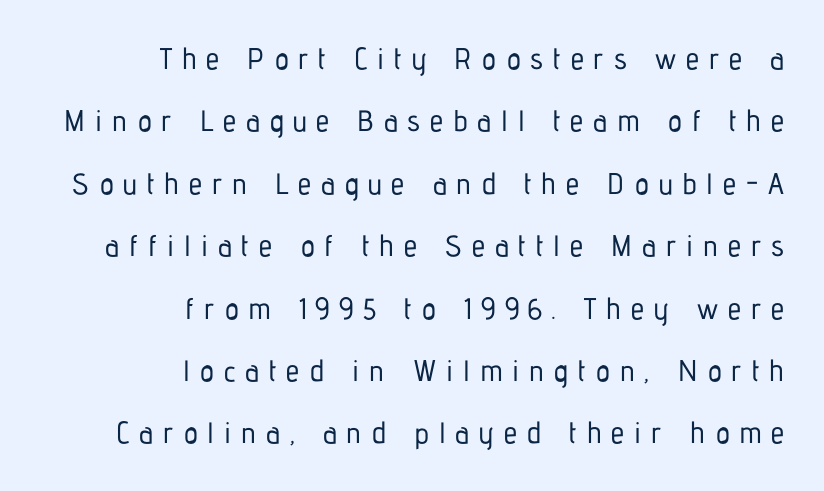
{"serif": "no", "italic": "no", "width": "condensed", "stroke_contrast": "low", "x_height": "medium", "monospaced": "no", "underline": "no", "align": "right", "line_spacing": "loose", "line_spacing_ratio": 2.08, "letter_spacing": "wide", "letter_spacing_em": 0.33, "glyph_px": 30}
